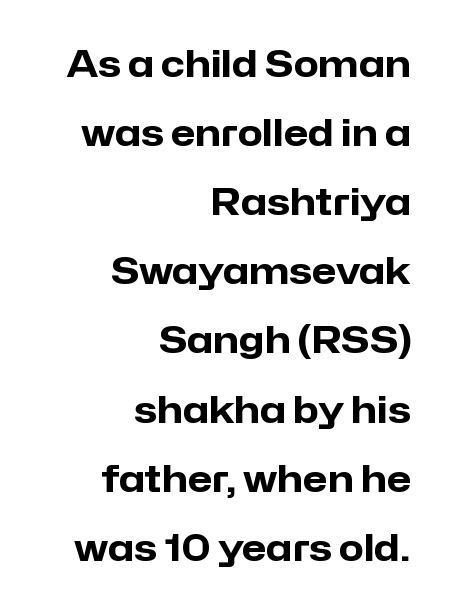
{"serif": "no", "italic": "no", "bold": "yes", "weight": "heavy", "width": "normal", "stroke_contrast": "low", "x_height": "medium", "monospaced": "no", "underline": "no", "align": "right", "line_spacing": "loose", "line_spacing_ratio": 1.92, "letter_spacing": "normal", "letter_spacing_em": 0.0, "glyph_px": 36}
